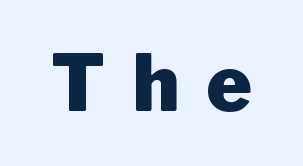
{"serif": "no", "italic": "no", "bold": "yes", "weight": "heavy", "width": "normal", "stroke_contrast": "low", "x_height": "medium", "monospaced": "no", "underline": "no", "letter_spacing": "wide", "letter_spacing_em": 0.35, "glyph_px": 77}
